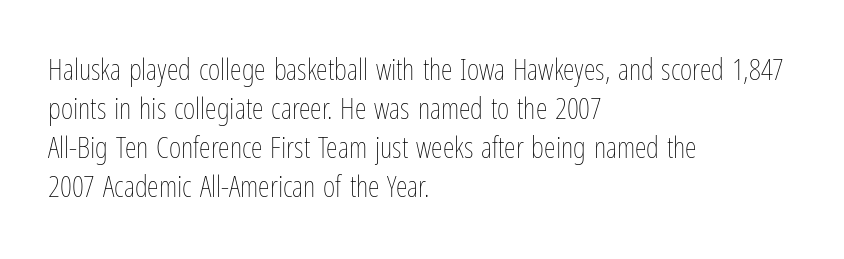
Anything drawn beneath the words? Only blank space. The rendering keeps characters at their native spacing. Unbolded letterforms with no extra heft. These lines are set flush left with a ragged right edge. A typesetter would mark this as roman, not italic. This sample has the flowing, uneven cadence of proportional lettering.
